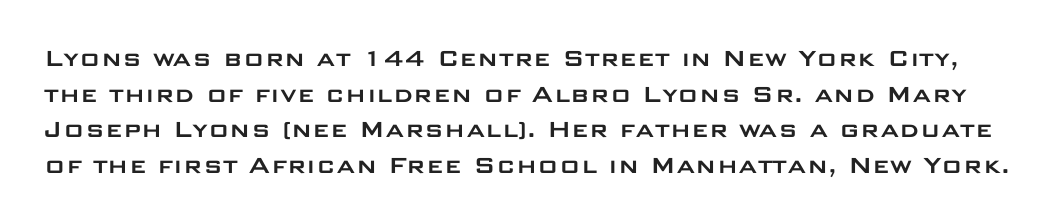
{"serif": "no", "italic": "no", "width": "wide", "stroke_contrast": "low", "x_height": "large", "monospaced": "no", "underline": "no", "line_spacing": "normal", "line_spacing_ratio": 1.27, "letter_spacing": "normal", "letter_spacing_em": 0.0, "glyph_px": 28}
